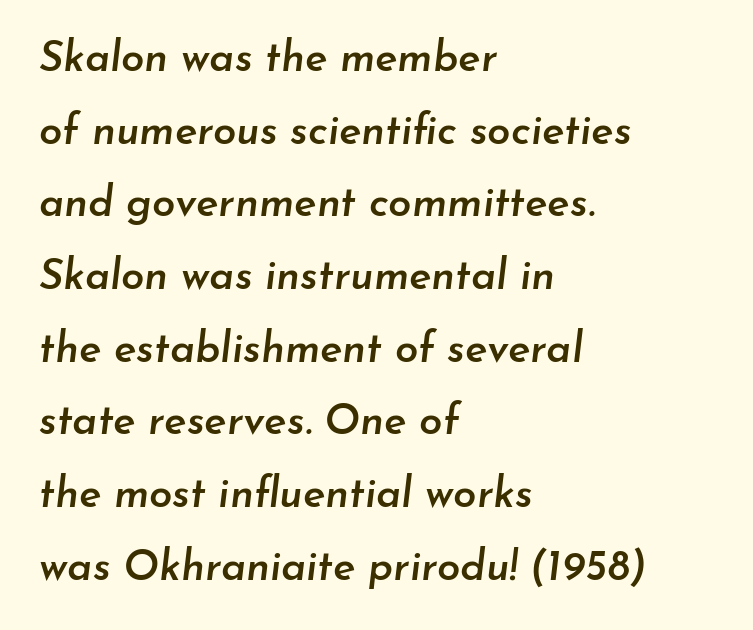
Does extra space separate the letters? No, they use regular spacing. These lines are rendered in a variable-pitch font. Quick note: italic. Horizontally, the lines are justified to the leading edge only. Clear beneath every line of the passage. The letters are semibold — heavier than regular but short of a full bold.
